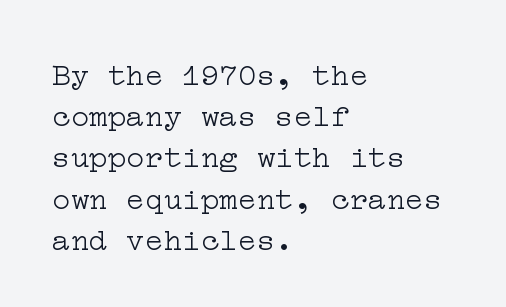
Letters rest on an invisible, unmarked baseline. The weight would be labelled regular, book, light, or lighter still. A typesetter would label this face a serif. Vertical strokes here are truly vertical. Line starts are locked; line ends wander. The line-height multiplier appears to be the usual default.
